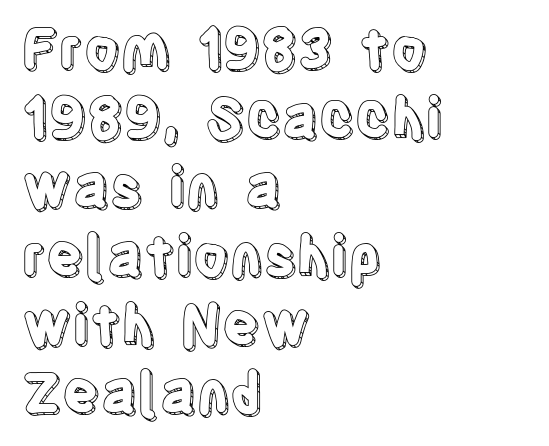
{"italic": "no", "width": "condensed", "x_height": "large", "monospaced": "no", "underline": "no", "align": "left", "line_spacing_ratio": 1.23, "letter_spacing": "normal", "letter_spacing_em": 0.0, "glyph_px": 56}
